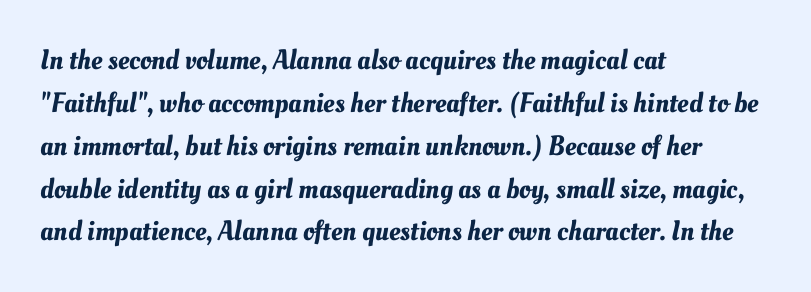
{"width": "normal", "stroke_contrast": "medium", "x_height": "small", "monospaced": "no", "underline": "no", "align": "left", "line_spacing": "normal", "line_spacing_ratio": 1.53, "letter_spacing": "normal", "letter_spacing_em": 0.0, "glyph_px": 28}
